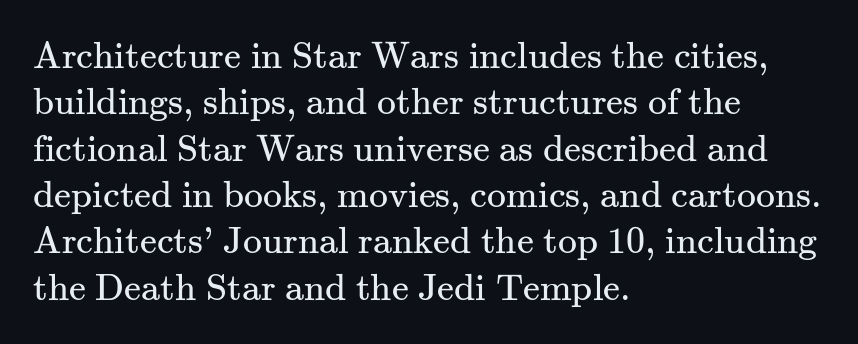
Q: Is the text bold? A: No.
Q: Is the text italic (slanted)? A: No, it is upright.
Q: Is the typeface a serif or a sans-serif typeface? A: Serif.
Q: Is the text underlined? A: No.
Q: How is the paragraph aligned? A: Left-aligned.
Q: Is the spacing between letters normal or unusually wide? A: Normal.
Q: Width (condensed, normal, or wide)? A: Normal.
Q: Stroke contrast? A: Medium.
Q: x-height? A: Small.
Q: Monospaced? A: No.
